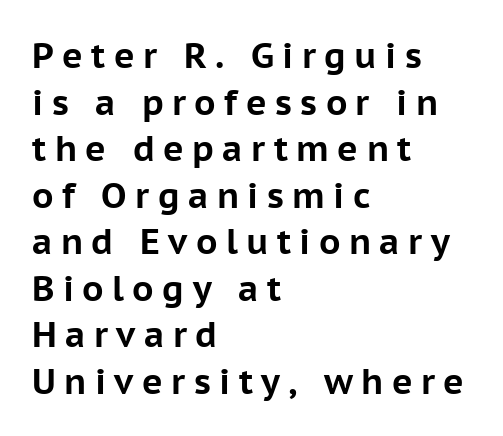
{"serif": "no", "italic": "no", "bold": "yes", "weight": "bold", "width": "normal", "stroke_contrast": "low", "x_height": "medium", "monospaced": "no", "underline": "no", "align": "left", "line_spacing": "normal", "line_spacing_ratio": 1.33, "letter_spacing": "wide", "letter_spacing_em": 0.24, "glyph_px": 35}
